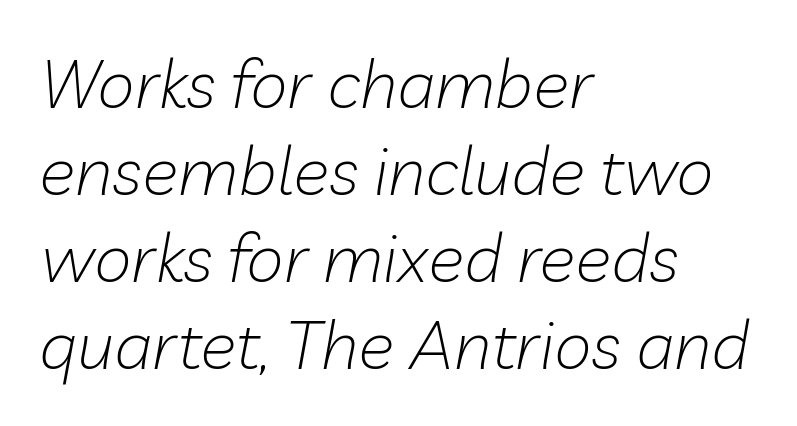
The image shows 68 px light type, italic (leaning right); set left-aligned, normal line spacing (1.28x), normal letter spacing, not underlined; low stroke contrast and a medium x-height.
